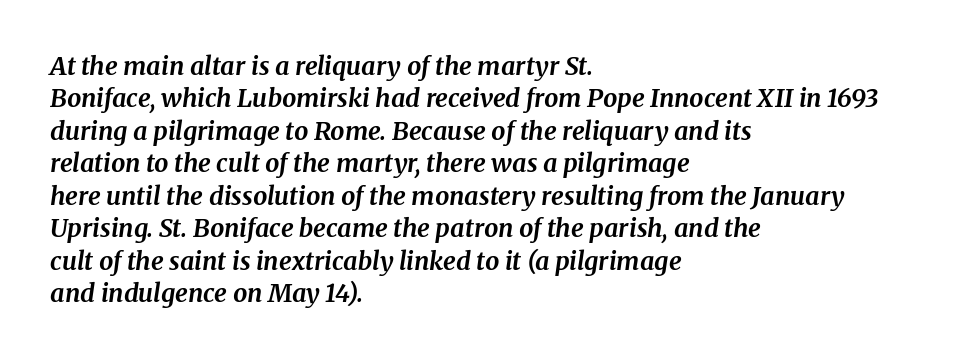
The image shows 25 px bold type, italic (leaning right); set left-aligned, normal line spacing (1.3x), normal letter spacing, not underlined.
